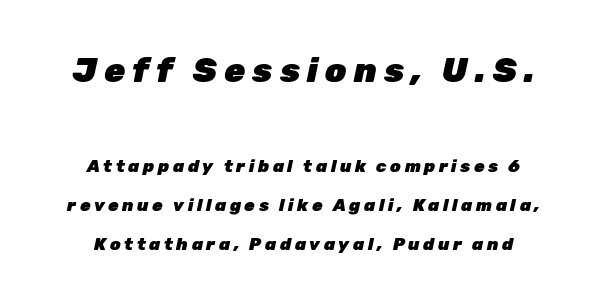
{"italic": "yes", "lean": "right", "slant_degrees": 12, "bold": "yes", "weight": "heavy", "width": "normal", "stroke_contrast": "low", "x_height": "medium", "monospaced": "no", "underline": "no", "line_spacing": "loose", "line_spacing_ratio": 2.31, "letter_spacing": "wide", "letter_spacing_em": 0.21, "larger_block": "first", "size_ratio": 2.0, "glyph_px": 34}
